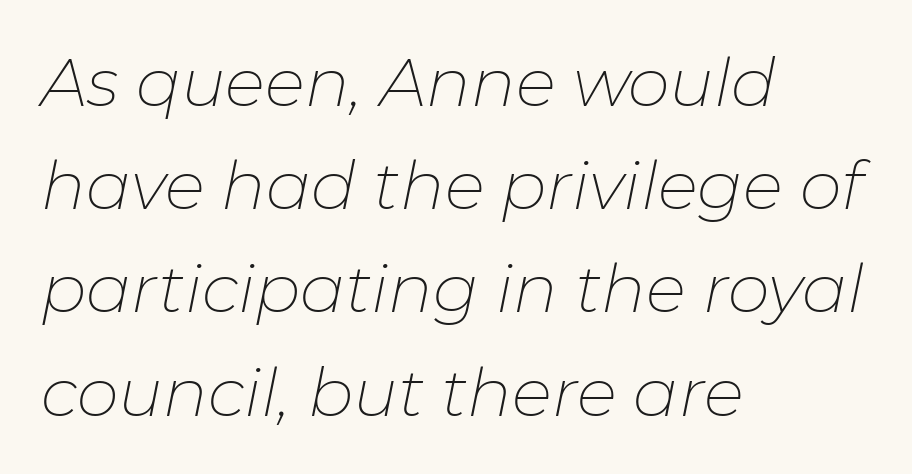
Q: Is the text bold? A: No.
Q: Is the text italic (slanted)? A: Yes, it leans right by about 11 degrees.
Q: Is the text underlined? A: No.
Q: How is the paragraph aligned? A: Left-aligned.
Q: Is the spacing between letters normal or unusually wide? A: Normal.
Q: Is the spacing between lines tight, normal or loose? A: Normal.
Q: Width (condensed, normal, or wide)? A: Normal.
Q: Stroke contrast? A: Low.
Q: x-height? A: Medium.
Q: Monospaced? A: No.
